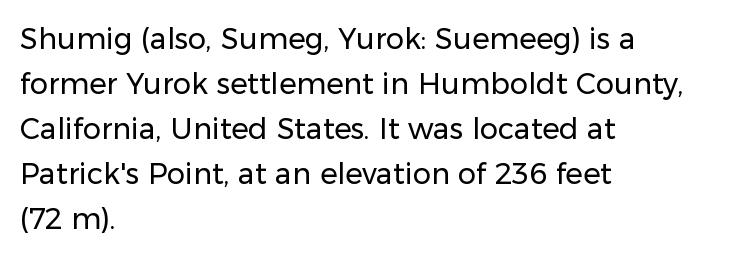
This is roman type, the default non-slanted kind. Character widths vary here, with narrow letters taking less room than wide ones. Is this a heavy cut? Hardly; it is regular or lighter. You could call the tracking neutral — neither tight nor loose. Unmarked baselines from the first word to the last. The vertical gap from one line to the next is medium.
